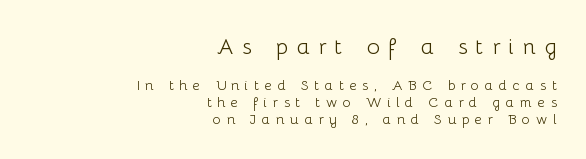
{"italic": "no", "bold": "no", "underline": "no", "align": "right", "line_spacing_ratio": 1.23, "letter_spacing": "wide", "letter_spacing_em": 0.39, "larger_block": "first", "size_ratio": 1.57, "glyph_px": 22}
